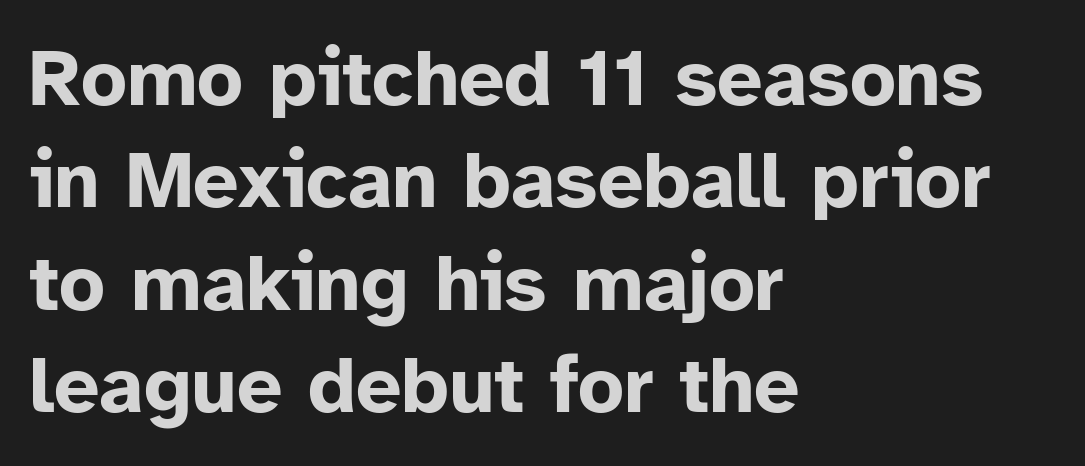
Q: Is the text bold? A: Yes.
Q: Is the text italic (slanted)? A: No, it is upright.
Q: Is the typeface a serif or a sans-serif typeface? A: Sans-serif.
Q: Is the text underlined? A: No.
Q: How is the paragraph aligned? A: Left-aligned.
Q: Is the spacing between letters normal or unusually wide? A: Normal.
Q: Is the spacing between lines tight, normal or loose? A: Normal.
Q: Width (condensed, normal, or wide)? A: Normal.
Q: Stroke contrast? A: Low.
Q: x-height? A: Medium.
Q: Monospaced? A: No.
